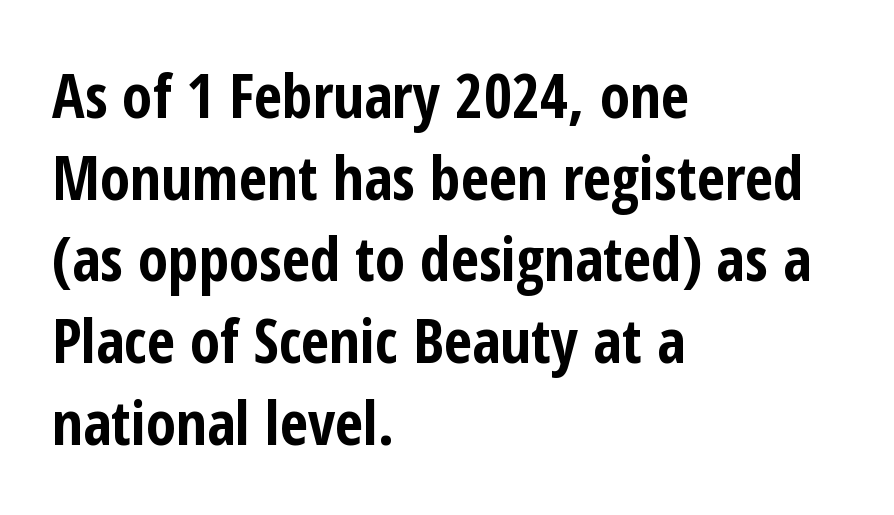
Q: Is the text bold? A: Yes.
Q: Is the text italic (slanted)? A: No, it is upright.
Q: Is the typeface a serif or a sans-serif typeface? A: Sans-serif.
Q: Is the text underlined? A: No.
Q: How is the paragraph aligned? A: Left-aligned.
Q: Is the spacing between letters normal or unusually wide? A: Normal.
Q: Is the spacing between lines tight, normal or loose? A: Normal.
Q: Width (condensed, normal, or wide)? A: Condensed.
Q: Stroke contrast? A: Low.
Q: x-height? A: Medium.
Q: Monospaced? A: No.
